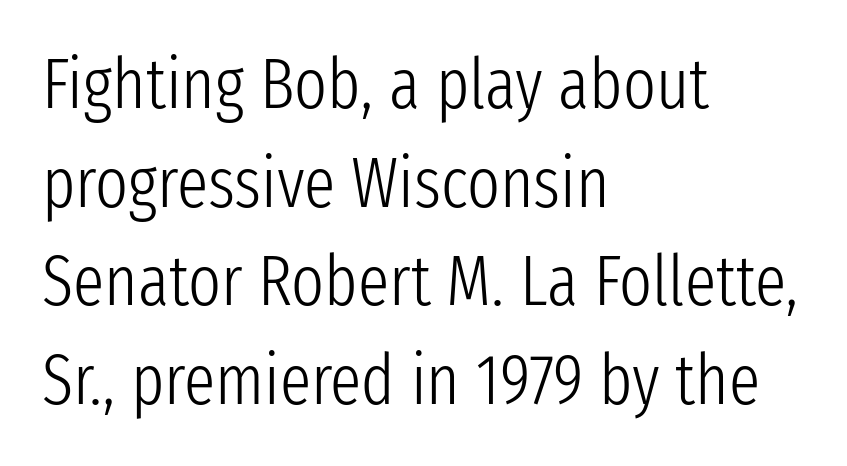
{"serif": "no", "italic": "no", "bold": "no", "weight": "light", "width": "condensed", "stroke_contrast": "low", "x_height": "medium", "monospaced": "no", "underline": "no", "align": "left", "line_spacing": "normal", "line_spacing_ratio": 1.41, "letter_spacing": "normal", "letter_spacing_em": 0.0, "glyph_px": 70}
